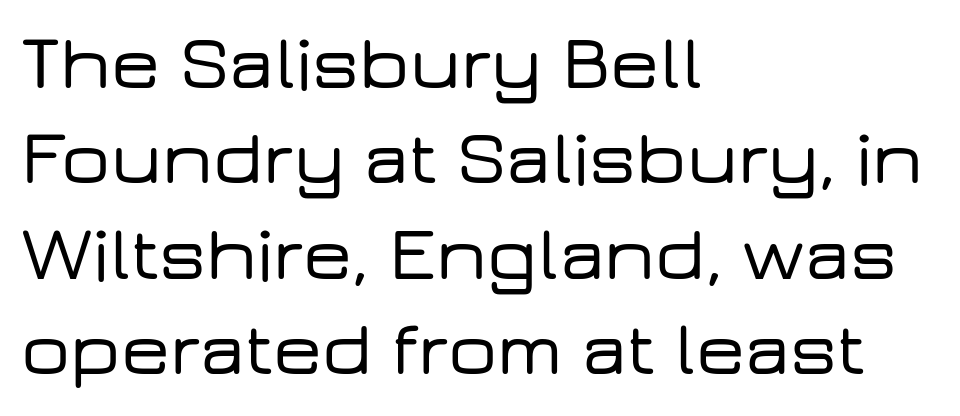
The image shows 77 px wide sans-serif type, upright; set left-aligned, line spacing 1.24x, normal letter spacing, not underlined; low stroke contrast and a medium x-height.
